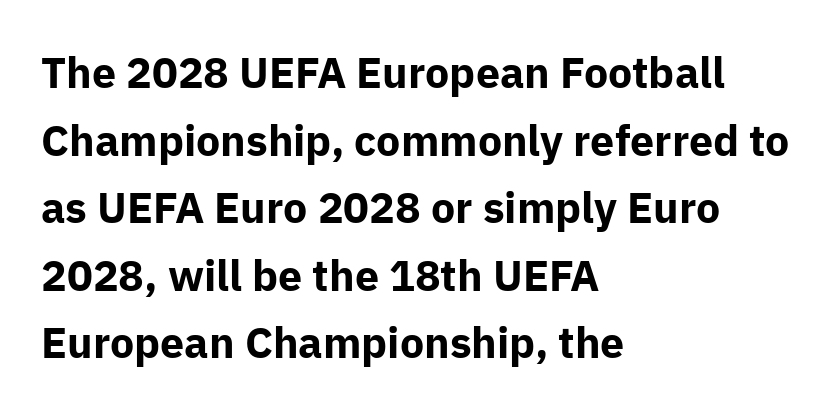
The image shows 43 px bold sans-serif type, upright; set left-aligned, normal line spacing (1.57x), normal letter spacing, not underlined; low stroke contrast and a medium x-height.
